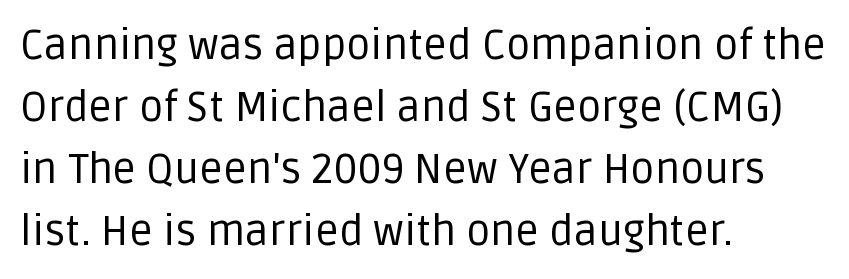
{"serif": "no", "italic": "no", "bold": "no", "weight": "regular", "width": "normal", "stroke_contrast": "low", "x_height": "large", "monospaced": "no", "underline": "no", "align": "left", "line_spacing": "normal", "line_spacing_ratio": 1.48, "letter_spacing": "normal", "letter_spacing_em": 0.0, "glyph_px": 42}
